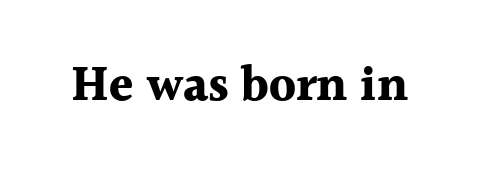
The image shows 49 px bold serif type, upright; set normal letter spacing, not underlined; a medium x-height.
